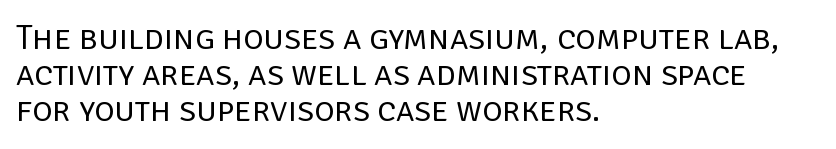
Q: Is the text bold? A: No.
Q: Is the text italic (slanted)? A: No, it is upright.
Q: Is the typeface a serif or a sans-serif typeface? A: Sans-serif.
Q: Is the text underlined? A: No.
Q: How is the paragraph aligned? A: Left-aligned.
Q: Is the spacing between letters normal or unusually wide? A: Normal.
Q: Is the spacing between lines tight, normal or loose? A: Tight.
Q: Width (condensed, normal, or wide)? A: Normal.
Q: Stroke contrast? A: Low.
Q: x-height? A: Large.
Q: Monospaced? A: No.
